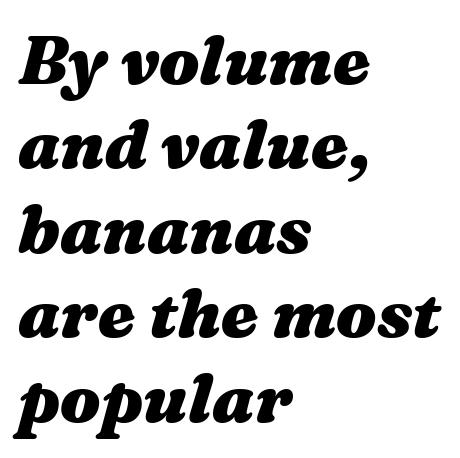
Leading matches the norm, producing a regular column. Note the varied advance widths — an 'i' is clearly narrower than an 'm'. Only glyphs here, with clear space below each row. Plenty of ink on the page — the face is bold.
